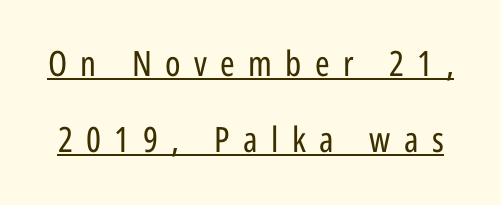
The image shows 35 px regular-weight, condensed sans-serif type, upright; set loose line spacing (2.16x), unusually wide letter spacing (+0.38 em), underlined; low stroke contrast and a medium x-height.
